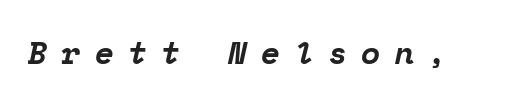
The image shows 32 px bold serif type, italic (leaning right), monospaced; set unusually wide letter spacing (+0.43 em), not underlined; low stroke contrast and a medium x-height.
